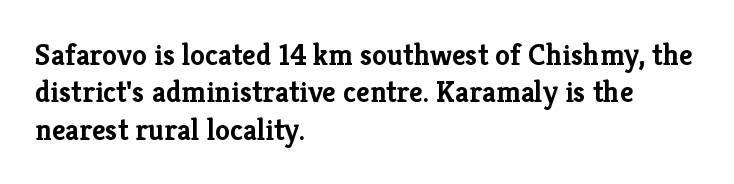
The image shows 30 px semibold serif type, upright; set left-aligned, normal line spacing (1.25x), normal letter spacing, not underlined; low stroke contrast and a medium x-height.
